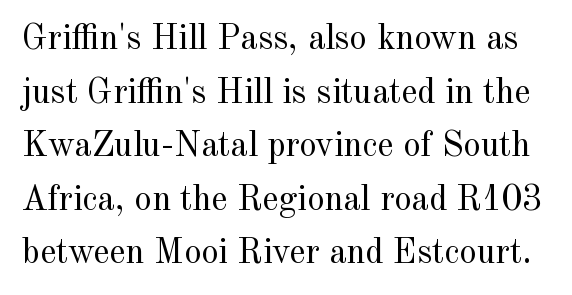
This rendering employs a face with finishing strokes, i.e., a serif. Think standard paragraph weight, or any step lighter than that. Is the letter spacing exaggerated? No — it looks like the ordinary default. The passage shown is not underscored anywhere. Proportional: the letters do not fall into vertical columns.
